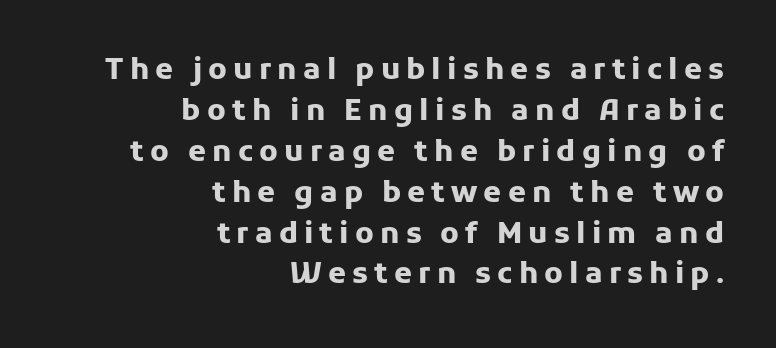
The image shows 29 px heavy sans-serif type, upright; set right-aligned, normal line spacing (1.41x), unusually wide letter spacing (+0.21 em), not underlined; low stroke contrast and a medium x-height.
